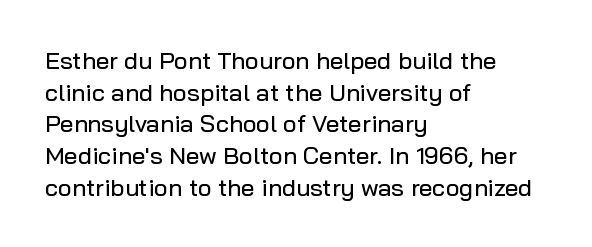
{"italic": "no", "underline": "no", "align": "left", "line_spacing": "normal", "line_spacing_ratio": 1.32, "letter_spacing": "normal", "letter_spacing_em": 0.0, "glyph_px": 24}
